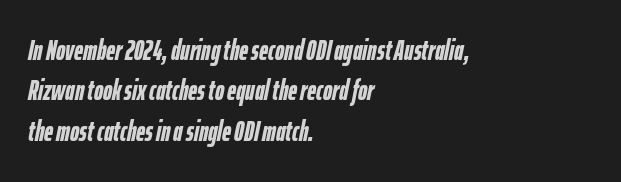
The image shows 28 px semibold, condensed type, italic (leaning right); set left-aligned, normal line spacing (1.44x), normal letter spacing, not underlined; low stroke contrast and a medium x-height.
